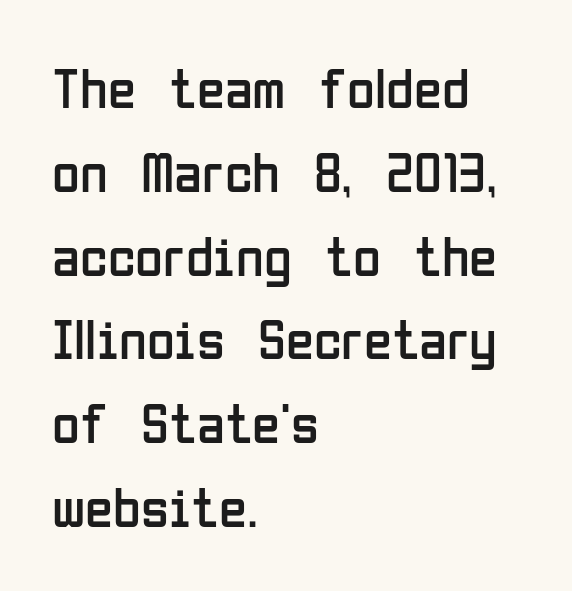
The image shows 57 px regular-weight, condensed sans-serif type, upright; set left-aligned, normal line spacing (1.47x), normal letter spacing, not underlined; low stroke contrast and a medium x-height.
